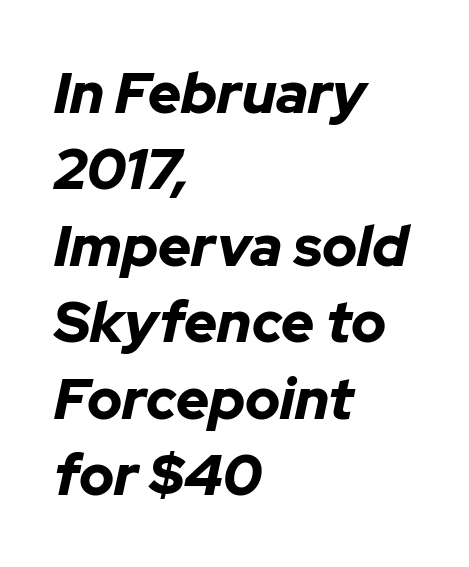
Caption: bold face, heavy strokes. Do the characters align in a grid? No, the font is proportional. Alignment: flush left. Is the type slanted? Yes — the strokes lean at a clear angle. This sample uses plain, unmodified letter spacing.
